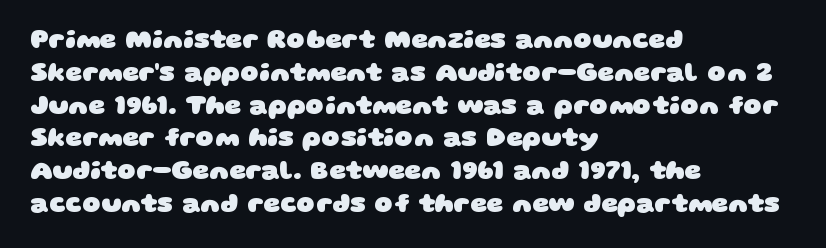
Q: Is the text bold? A: Yes.
Q: Is the text underlined? A: No.
Q: How is the paragraph aligned? A: Left-aligned.
Q: Is the spacing between letters normal or unusually wide? A: Normal.
Q: Is the spacing between lines tight, normal or loose? A: Normal.
